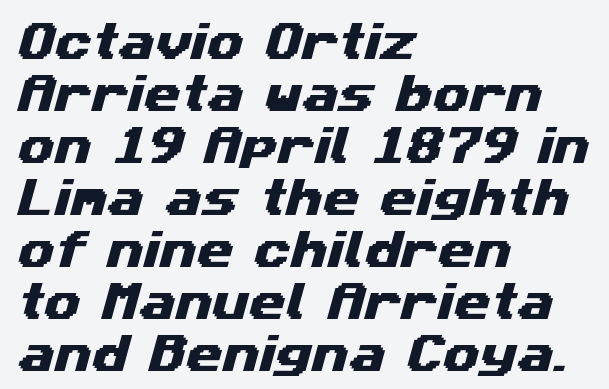
The image shows 42 px wide sans-serif type; set left-aligned, line spacing 1.24x, normal letter spacing, not underlined; medium stroke contrast and a medium x-height.
